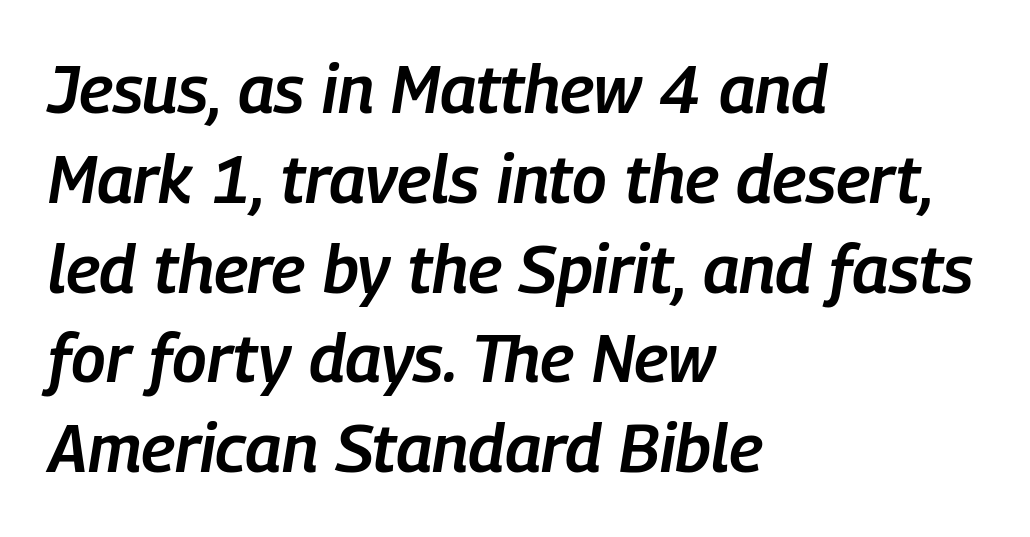
The image shows 67 px semibold, condensed type, italic (leaning right); set left-aligned, normal line spacing (1.34x), normal letter spacing, not underlined; low stroke contrast and a medium x-height.
